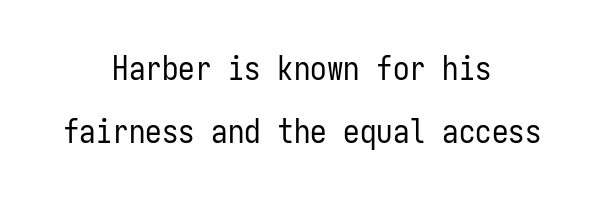
Q: Is the text bold? A: No.
Q: Is the text italic (slanted)? A: No, it is upright.
Q: Is the typeface a serif or a sans-serif typeface? A: Sans-serif.
Q: Is the text underlined? A: No.
Q: How is the paragraph aligned? A: Centered.
Q: Is the spacing between letters normal or unusually wide? A: Normal.
Q: Is the spacing between lines tight, normal or loose? A: Loose.
Q: Width (condensed, normal, or wide)? A: Condensed.
Q: Stroke contrast? A: Low.
Q: x-height? A: Medium.
Q: Monospaced? A: Yes.
